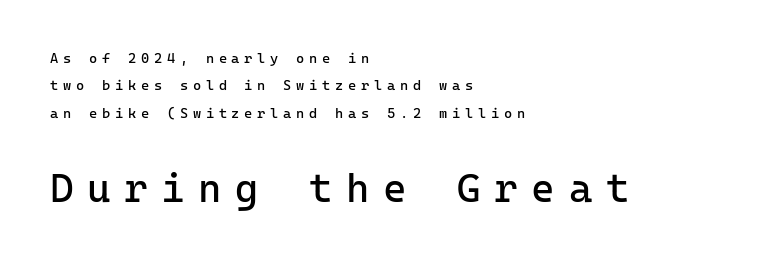
Font category for this specimen: sans-serif. The cut favours lightness, reaching ordinary text weight at its darkest. Substantial extra tracking has been applied to these lines. Does the bottom block carry the larger type? Yes, it does. Looks like terminal output: every glyph gets an equal slot.
